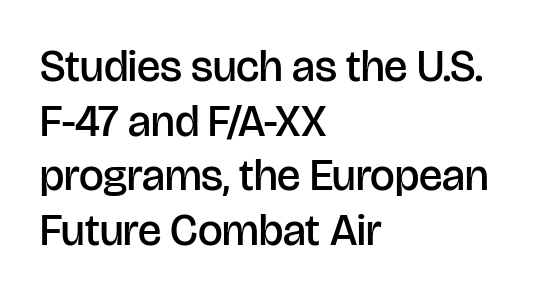
Q: Is the text bold? A: Semi-bold.
Q: Is the text italic (slanted)? A: No, it is upright.
Q: Is the typeface a serif or a sans-serif typeface? A: Sans-serif.
Q: Is the text underlined? A: No.
Q: How is the paragraph aligned? A: Left-aligned.
Q: Is the spacing between letters normal or unusually wide? A: Normal.
Q: Width (condensed, normal, or wide)? A: Normal.
Q: Stroke contrast? A: Low.
Q: x-height? A: Large.
Q: Monospaced? A: No.
